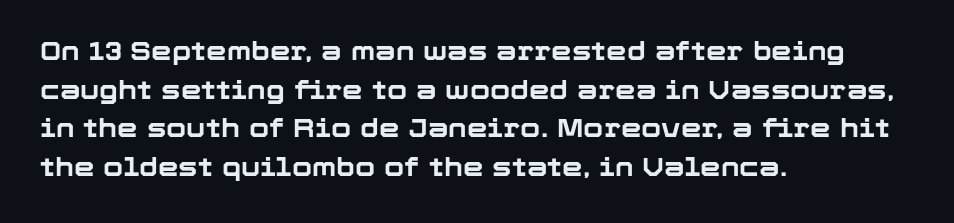
Leading: standard. Glyph-to-glyph distance matches everyday printed text. The face used here has the dense, thick strokes of a bold. These lines stack with their left ends in a neat column.
